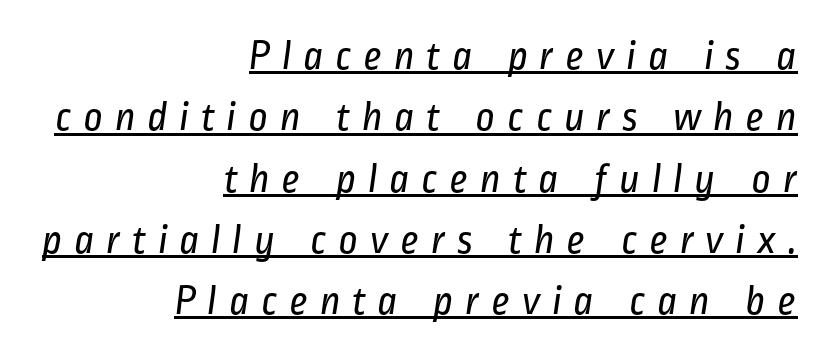
Q: Is the text bold? A: No.
Q: Is the typeface a serif or a sans-serif typeface? A: Sans-serif.
Q: Is the text underlined? A: Yes.
Q: How is the paragraph aligned? A: Right-aligned.
Q: Is the spacing between letters normal or unusually wide? A: Unusually wide.
Q: Is the spacing between lines tight, normal or loose? A: Normal.
Q: Width (condensed, normal, or wide)? A: Condensed.
Q: Stroke contrast? A: Low.
Q: x-height? A: Medium.
Q: Monospaced? A: No.
